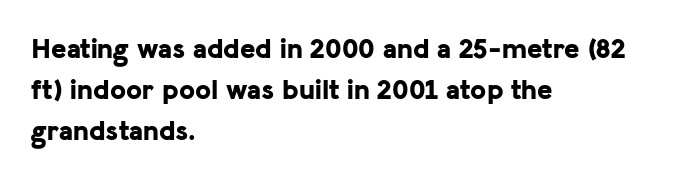
Q: Is the text bold? A: Yes.
Q: Is the text italic (slanted)? A: No, it is upright.
Q: Is the typeface a serif or a sans-serif typeface? A: Sans-serif.
Q: Is the text underlined? A: No.
Q: How is the paragraph aligned? A: Left-aligned.
Q: Is the spacing between letters normal or unusually wide? A: Normal.
Q: Is the spacing between lines tight, normal or loose? A: Normal.
Q: Width (condensed, normal, or wide)? A: Normal.
Q: Stroke contrast? A: Low.
Q: x-height? A: Medium.
Q: Monospaced? A: No.
